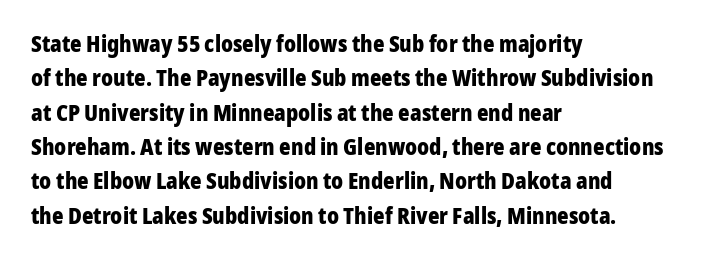
{"italic": "no", "bold": "yes", "underline": "no", "align": "left", "line_spacing": "normal", "line_spacing_ratio": 1.56, "letter_spacing": "normal", "letter_spacing_em": 0.0, "glyph_px": 22}
